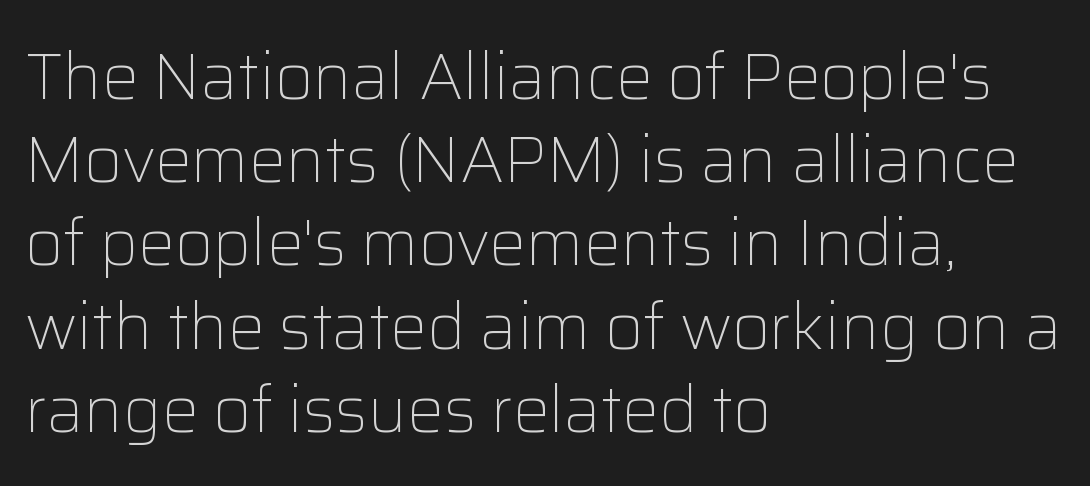
The image shows 65 px light sans-serif type, upright; set left-aligned, normal line spacing (1.28x), normal letter spacing, not underlined; low stroke contrast and a medium x-height.
